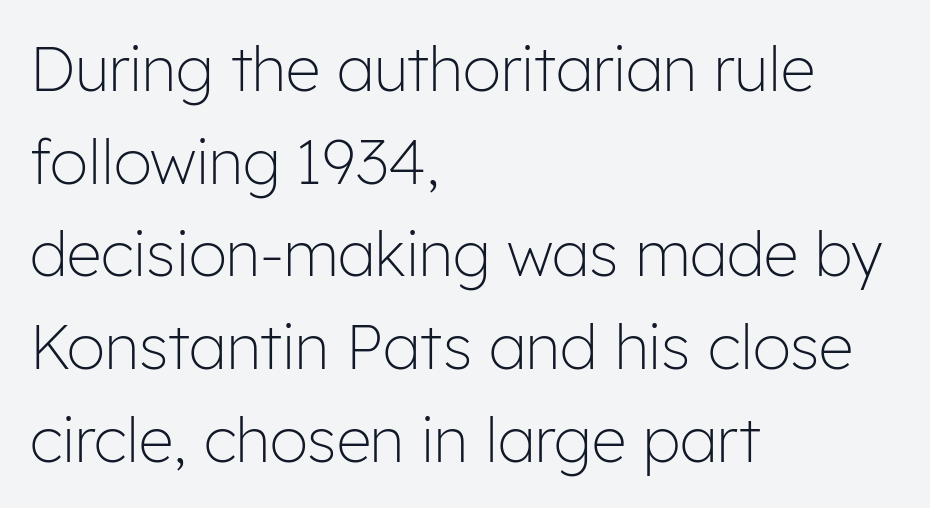
{"serif": "no", "italic": "no", "bold": "no", "weight": "light", "width": "normal", "stroke_contrast": "low", "x_height": "medium", "monospaced": "no", "underline": "no", "align": "left", "line_spacing": "normal", "line_spacing_ratio": 1.52, "letter_spacing": "normal", "letter_spacing_em": 0.0, "glyph_px": 61}
